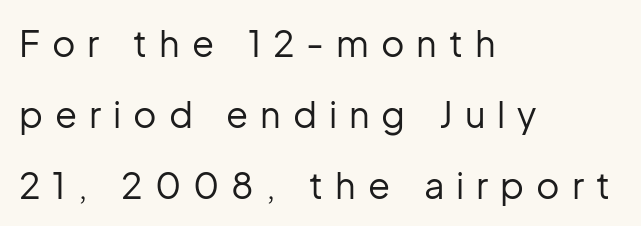
{"serif": "no", "italic": "no", "bold": "no", "weight": "regular", "width": "normal", "stroke_contrast": "low", "x_height": "medium", "monospaced": "no", "underline": "no", "align": "left", "line_spacing": "loose", "line_spacing_ratio": 1.97, "letter_spacing": "wide", "letter_spacing_em": 0.33, "glyph_px": 36}
